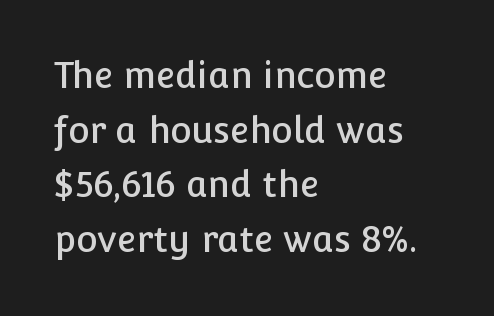
Which margin do the lines hug? The left one — the right edge is uneven. Observe the ordinary spacing: letters are neighbours, not strangers. Each new line begins a customary step beneath the previous one. Just letters on the line, the space beneath them empty. Do the characters align in a grid? No, the font is proportional. The face used here is a sans, in the tradition of grotesques and geometrics.
